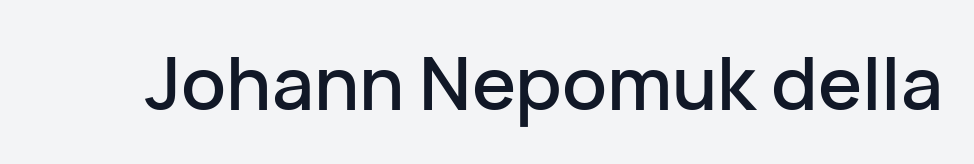
Q: Is the text italic (slanted)? A: No, it is upright.
Q: Is the typeface a serif or a sans-serif typeface? A: Sans-serif.
Q: Is the text underlined? A: No.
Q: Is the spacing between letters normal or unusually wide? A: Normal.
Q: Width (condensed, normal, or wide)? A: Normal.
Q: Stroke contrast? A: Low.
Q: x-height? A: Medium.
Q: Monospaced? A: No.
